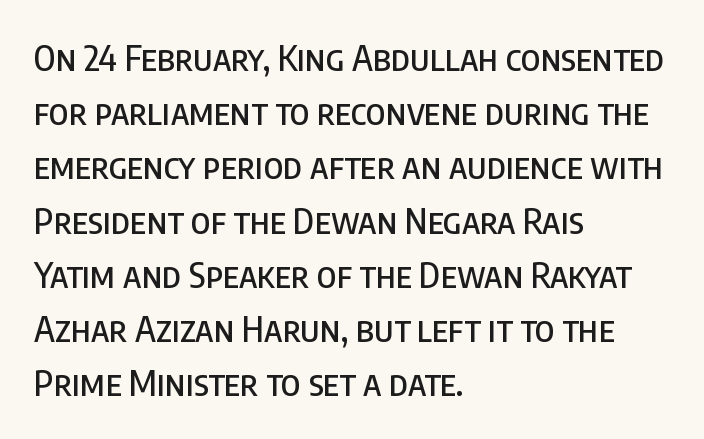
Q: Is the text italic (slanted)? A: No, it is upright.
Q: Is the typeface a serif or a sans-serif typeface? A: Sans-serif.
Q: Is the text underlined? A: No.
Q: How is the paragraph aligned? A: Left-aligned.
Q: Is the spacing between letters normal or unusually wide? A: Normal.
Q: Is the spacing between lines tight, normal or loose? A: Normal.
Q: Width (condensed, normal, or wide)? A: Condensed.
Q: Stroke contrast? A: Low.
Q: x-height? A: Large.
Q: Monospaced? A: No.
